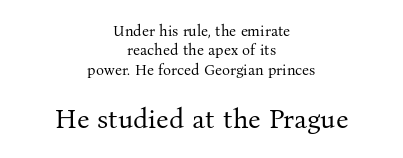
The image shows 27 px text type, upright; set centered, normal line spacing (1.29x), normal letter spacing, not underlined; the second (bottom) block is 1.8x larger.
